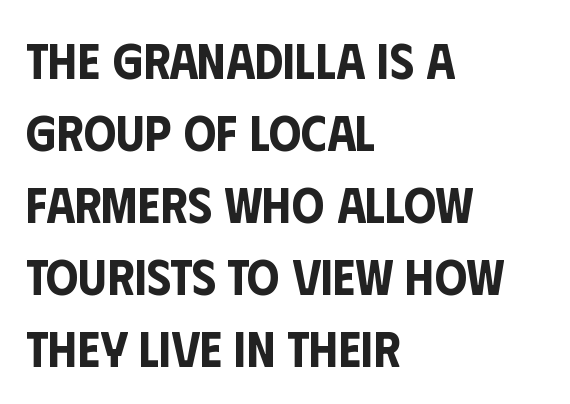
{"serif": "no", "italic": "no", "width": "condensed", "stroke_contrast": "low", "x_height": "large", "monospaced": "no", "underline": "no", "align": "left", "line_spacing": "normal", "line_spacing_ratio": 1.41, "letter_spacing": "normal", "letter_spacing_em": 0.0, "glyph_px": 51}
